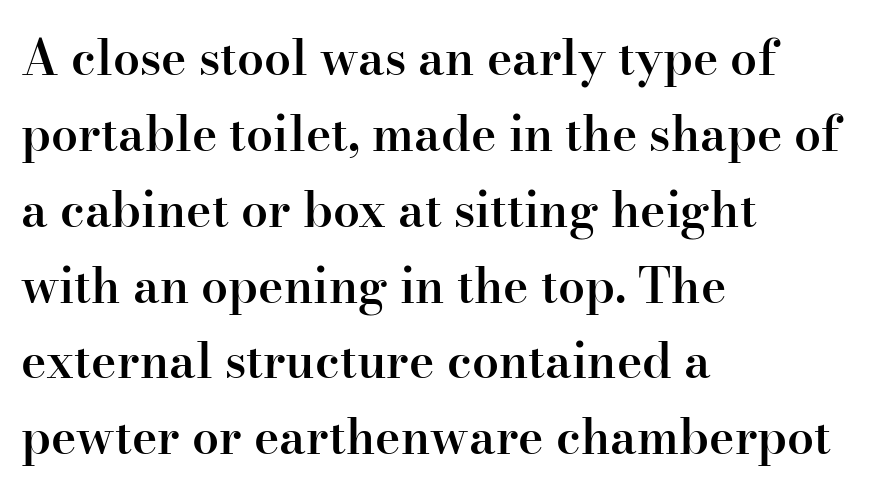
{"serif": "yes", "italic": "no", "bold": "semi", "weight": "semibold", "width": "normal", "stroke_contrast": "high", "x_height": "small", "monospaced": "no", "underline": "no", "align": "left", "line_spacing": "normal", "line_spacing_ratio": 1.58, "letter_spacing": "normal", "letter_spacing_em": 0.0, "glyph_px": 48}
